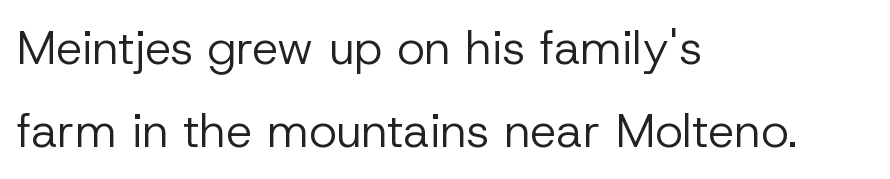
Beneath every word, the page is bare. Is the type heavy? It reads as light-to-regular instead. The rendering uses natural spacing where letterforms have individual widths. This sample is left-justified, so line endings fall wherever the words run out. Are there feet on the stems? There aren't — it's a sans.
